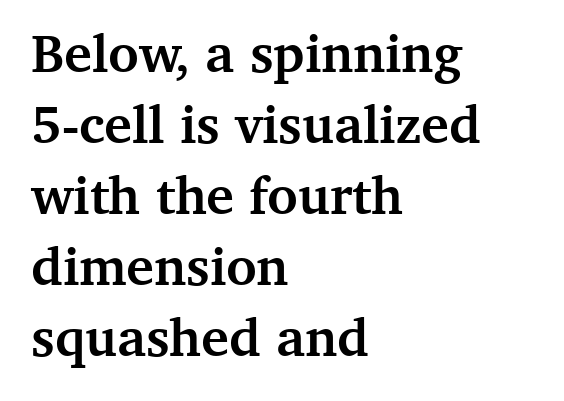
Q: Is the text bold? A: Yes.
Q: Is the text italic (slanted)? A: No, it is upright.
Q: Is the typeface a serif or a sans-serif typeface? A: Serif.
Q: Is the text underlined? A: No.
Q: How is the paragraph aligned? A: Left-aligned.
Q: Is the spacing between letters normal or unusually wide? A: Normal.
Q: Is the spacing between lines tight, normal or loose? A: Normal.
Q: Width (condensed, normal, or wide)? A: Normal.
Q: Stroke contrast? A: Medium.
Q: x-height? A: Medium.
Q: Monospaced? A: No.
